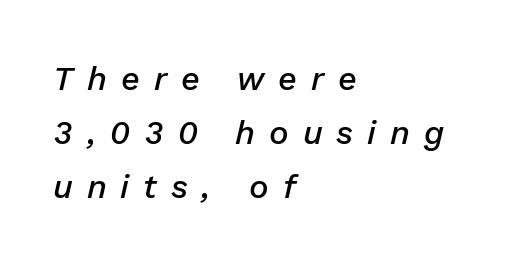
Q: Is the text bold? A: Semi-bold.
Q: Is the text italic (slanted)? A: Yes, it leans right by about 13 degrees.
Q: Is the text underlined? A: No.
Q: How is the paragraph aligned? A: Left-aligned.
Q: Is the spacing between letters normal or unusually wide? A: Unusually wide.
Q: Is the spacing between lines tight, normal or loose? A: Normal.
Q: Width (condensed, normal, or wide)? A: Normal.
Q: Stroke contrast? A: Low.
Q: x-height? A: Medium.
Q: Monospaced? A: No.
